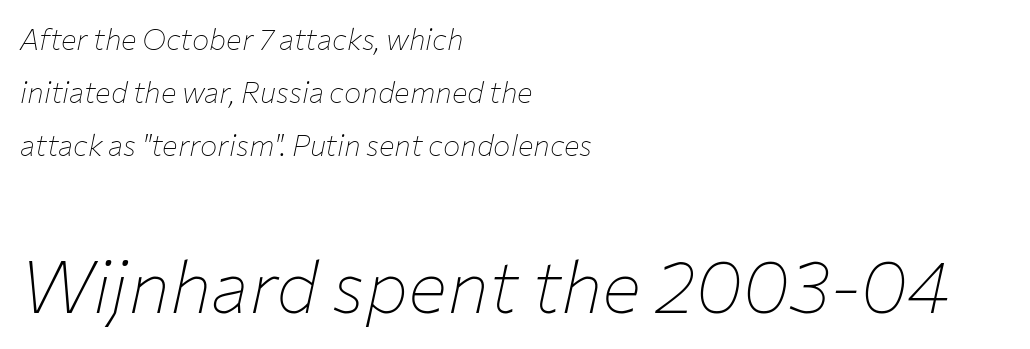
{"italic": "yes", "lean": "right", "slant_degrees": 12, "bold": "no", "weight": "thin", "width": "normal", "stroke_contrast": "low", "x_height": "medium", "monospaced": "no", "underline": "no", "align": "left", "line_spacing_ratio": 1.83, "letter_spacing": "normal", "letter_spacing_em": 0.0, "larger_block": "second", "size_ratio": 2.52, "glyph_px": 73}
